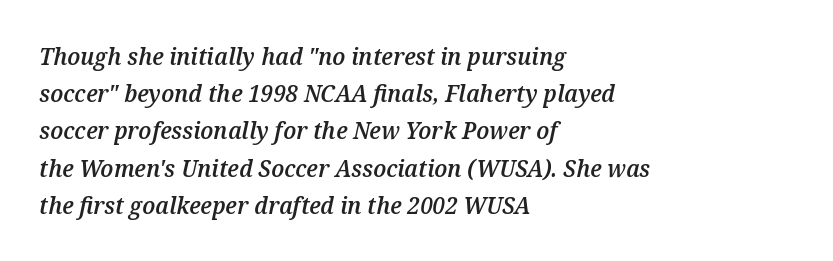
Q: Is the text bold? A: Semi-bold.
Q: Is the text italic (slanted)? A: Yes, it leans right by about 12 degrees.
Q: Is the text underlined? A: No.
Q: How is the paragraph aligned? A: Left-aligned.
Q: Is the spacing between letters normal or unusually wide? A: Normal.
Q: Is the spacing between lines tight, normal or loose? A: Normal.
